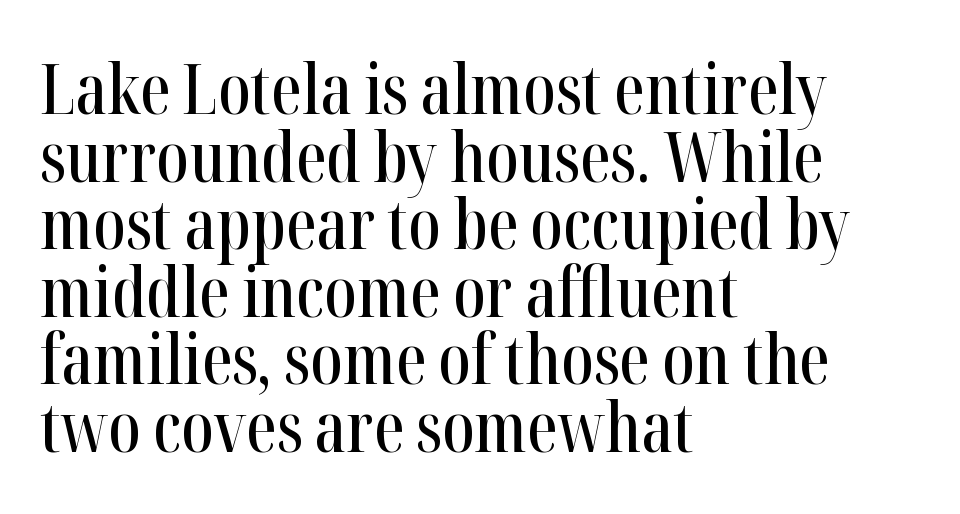
Q: Is the text italic (slanted)? A: No, it is upright.
Q: Is the typeface a serif or a sans-serif typeface? A: Serif.
Q: Is the text underlined? A: No.
Q: How is the paragraph aligned? A: Left-aligned.
Q: Is the spacing between letters normal or unusually wide? A: Normal.
Q: Is the spacing between lines tight, normal or loose? A: Tight.
Q: Width (condensed, normal, or wide)? A: Condensed.
Q: Stroke contrast? A: High.
Q: x-height? A: Medium.
Q: Monospaced? A: No.
